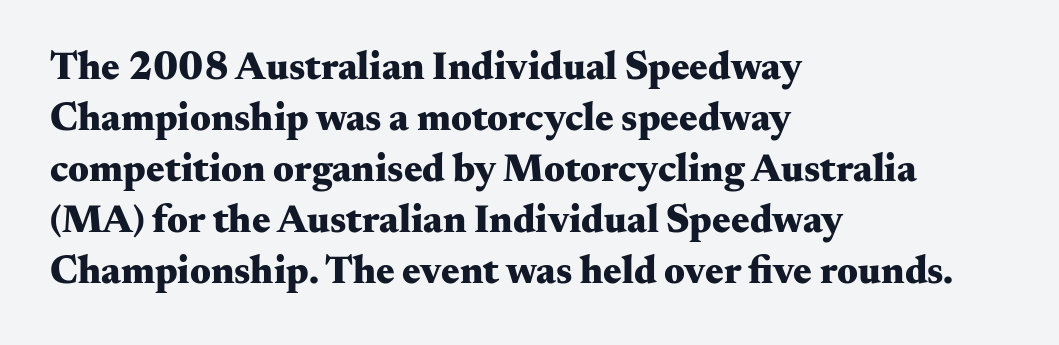
A typesetter would label this face a serif. Notice how the stems are strictly vertical — no italics here. Beneath every word, the page is bare. The passage shown has conventional tracking throughout.
